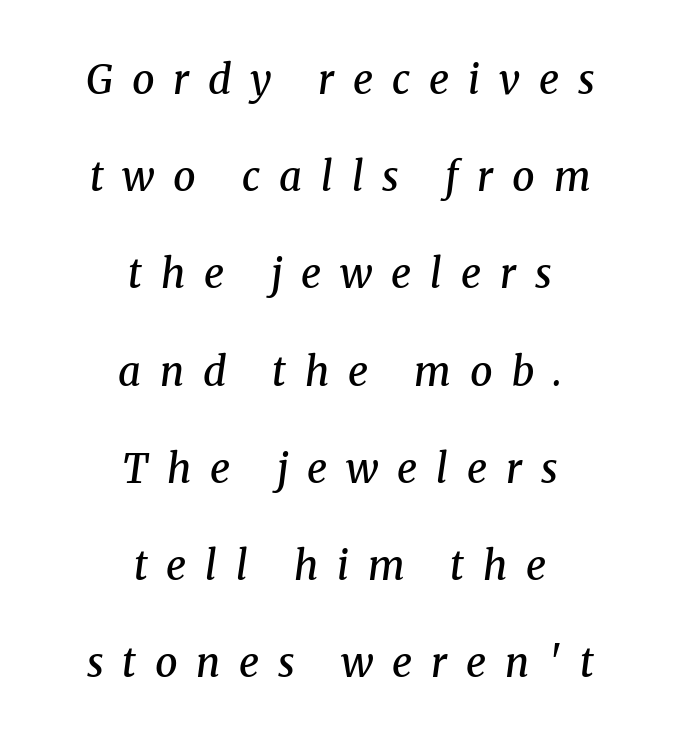
Check where the strokes stop: tiny serifs finish them off. Glyph-to-glyph distance is far greater than everyday printed text. If you folded the block vertically in half, each line would mirror itself in length. Spacing verdict: proportional, widths tailored to each character. Rendered with sloped, italic letterforms.
